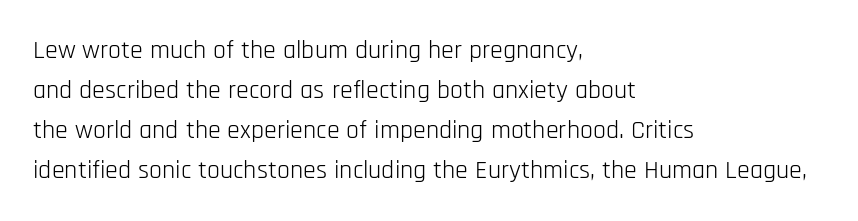
Descender tails drop into unmarked territory. Stroke mass is kept to a normal reading level or below. Default kerning and tracking; the words read as compact shapes. Teacher's note: observe the even left margin — that is flush-left alignment.
